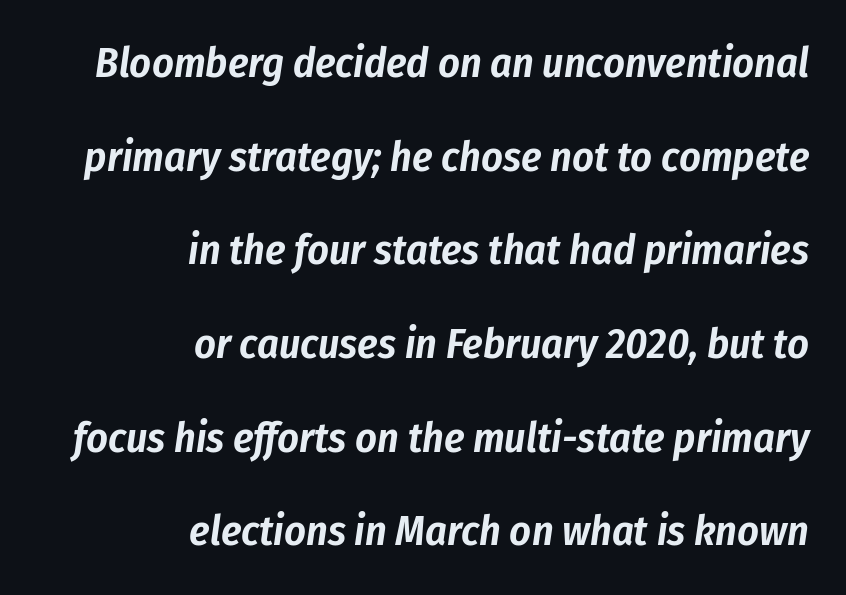
The image shows 42 px condensed type, italic (leaning right); set right-aligned, loose line spacing (2.23x), normal letter spacing, not underlined; low stroke contrast and a medium x-height.
